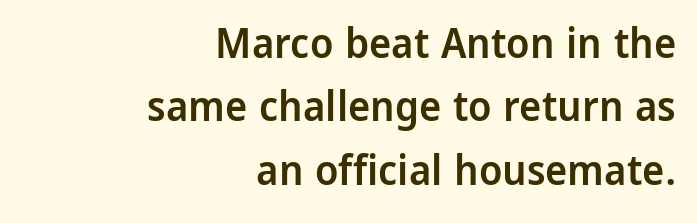
{"serif": "no", "italic": "no", "bold": "semi", "weight": "semibold", "width": "normal", "stroke_contrast": "low", "x_height": "medium", "monospaced": "no", "underline": "no", "align": "right", "line_spacing": "normal", "line_spacing_ratio": 1.51, "letter_spacing": "normal", "letter_spacing_em": 0.0, "glyph_px": 42}
